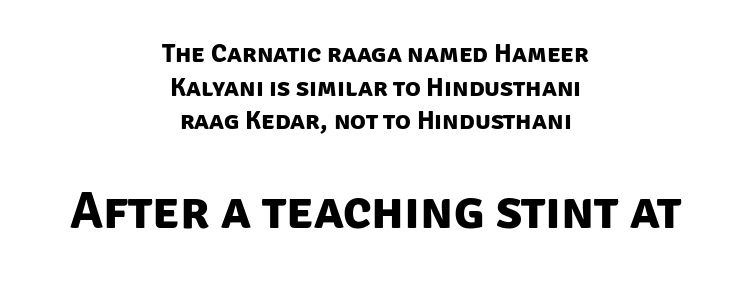
Glance below the letters and you will spot only blank space. Its strokes are broad and dark, the hallmark of bold type. Do the characters align in a grid? No, the font is proportional. Honestly, the letter spacing is just normal — you wouldn't notice it.
